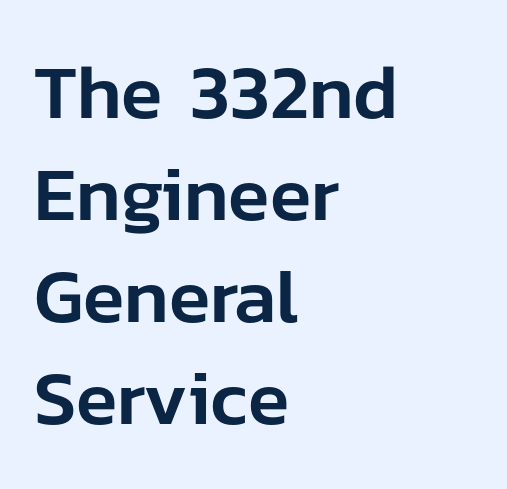
Q: Is the text italic (slanted)? A: No, it is upright.
Q: Is the typeface a serif or a sans-serif typeface? A: Sans-serif.
Q: Is the text underlined? A: No.
Q: How is the paragraph aligned? A: Left-aligned.
Q: Is the spacing between letters normal or unusually wide? A: Normal.
Q: Is the spacing between lines tight, normal or loose? A: Normal.
Q: Width (condensed, normal, or wide)? A: Normal.
Q: Stroke contrast? A: Low.
Q: x-height? A: Medium.
Q: Monospaced? A: No.
